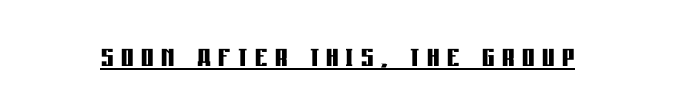
Q: Is the text bold? A: Yes.
Q: Is the text italic (slanted)? A: No, it is upright.
Q: Is the typeface a serif or a sans-serif typeface? A: Sans-serif.
Q: Is the text underlined? A: Yes.
Q: Width (condensed, normal, or wide)? A: Condensed.
Q: Stroke contrast? A: Low.
Q: x-height? A: Large.
Q: Monospaced? A: No.
